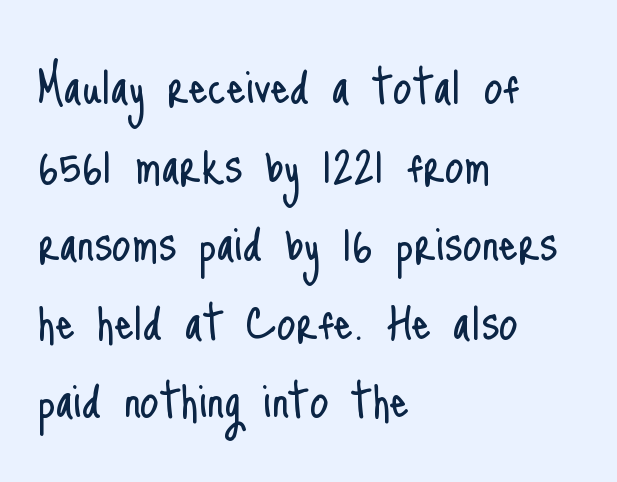
{"serif": "no", "italic": "no", "bold": "no", "weight": "light", "width": "condensed", "stroke_contrast": "low", "x_height": "small", "monospaced": "no", "underline": "no", "align": "left", "line_spacing": "normal", "line_spacing_ratio": 1.31, "letter_spacing": "normal", "letter_spacing_em": 0.0, "glyph_px": 60}
